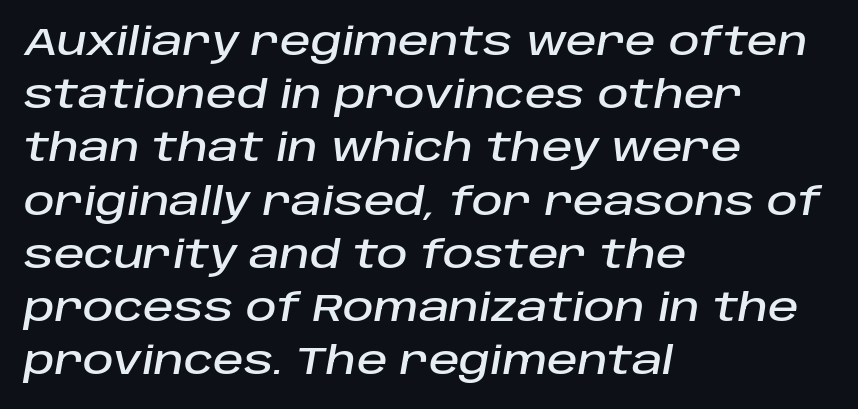
The image shows 38 px text type, italic (leaning right); set left-aligned, normal line spacing (1.4x), normal letter spacing, not underlined; low stroke contrast and a large x-height.
